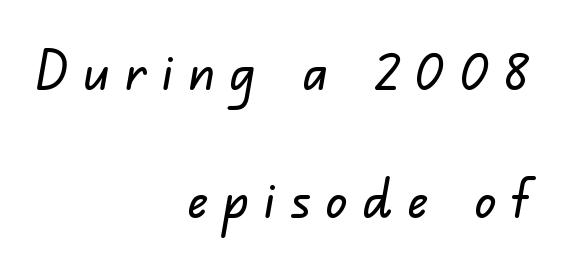
Q: Is the typeface a serif or a sans-serif typeface? A: Sans-serif.
Q: Is the text underlined? A: No.
Q: How is the paragraph aligned? A: Right-aligned.
Q: Is the spacing between letters normal or unusually wide? A: Unusually wide.
Q: Is the spacing between lines tight, normal or loose? A: Loose.
Q: Width (condensed, normal, or wide)? A: Normal.
Q: Stroke contrast? A: Low.
Q: x-height? A: Small.
Q: Monospaced? A: No.
